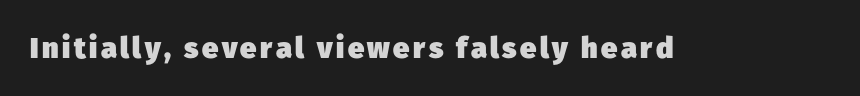
Beneath every word, the page is bare. Summary of weight: heavy, a full bold. Are there feet on the stems? There aren't — it's a sans. The passage shown is typed in a proportional face where columns would drift.
